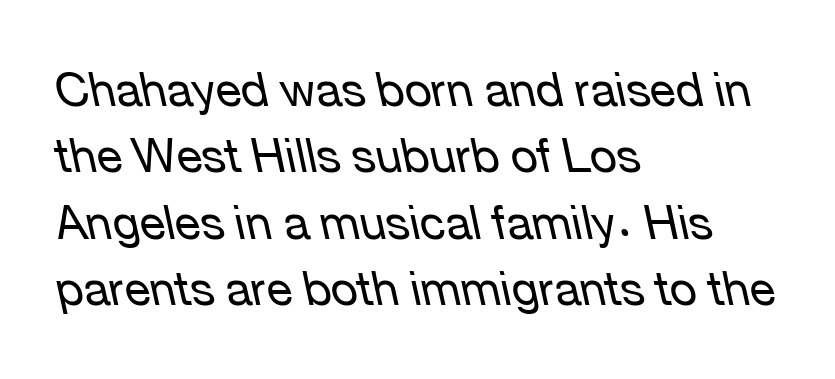
Would a proofreader flag this as italicized? Yes. Baseline-to-baseline distance is the conventional proportion of letter height. Leftover space on each line is placed entirely after the last word. You could not count columns in this text — the font is proportionally spaced. The letters sit at their default tracking, neither squeezed nor spread.
